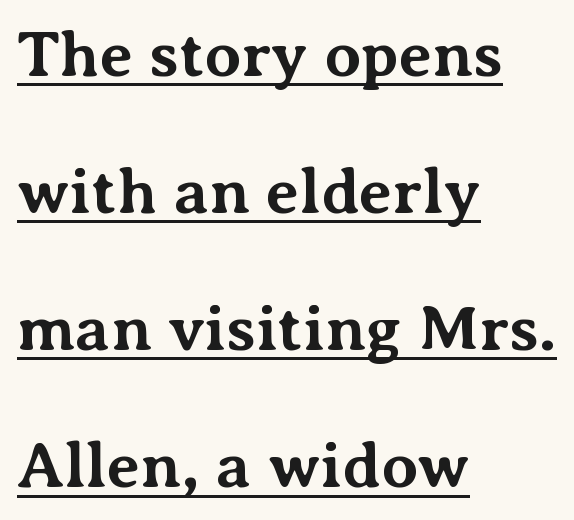
Left-aligned paragraph, ragged on the right. The font is running at its bold setting. Compared with typical paragraphs, the rows here are farther apart. Is there an underline? Yes — a line sits under the letters. Posture: vertical.
